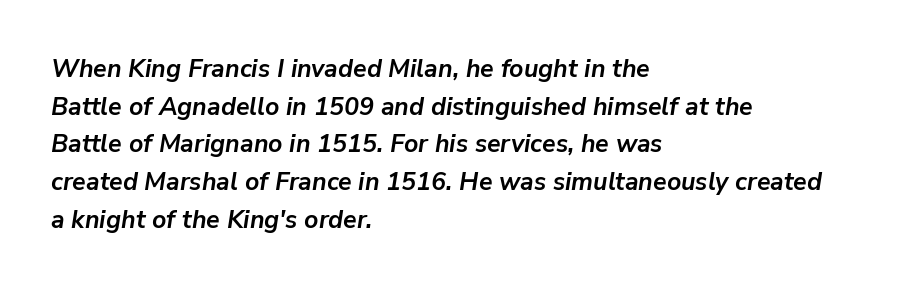
Look at the tracking — it's just the regular setting, nothing added. A full-strength bold gives these letters their thick strokes. The lines in this sample share a left origin and differ only in where they stop. The face used here has a pronounced slope to its letters.
